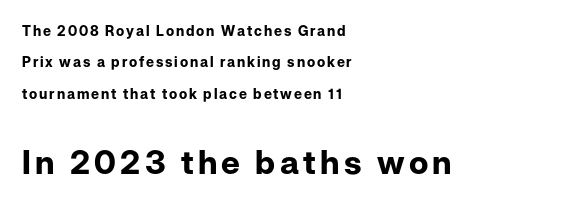
The image shows 33 px bold sans-serif type, upright; set left-aligned, loose line spacing (2.24x), not underlined; the second (bottom) block is 2.36x larger; low stroke contrast and a medium x-height.
